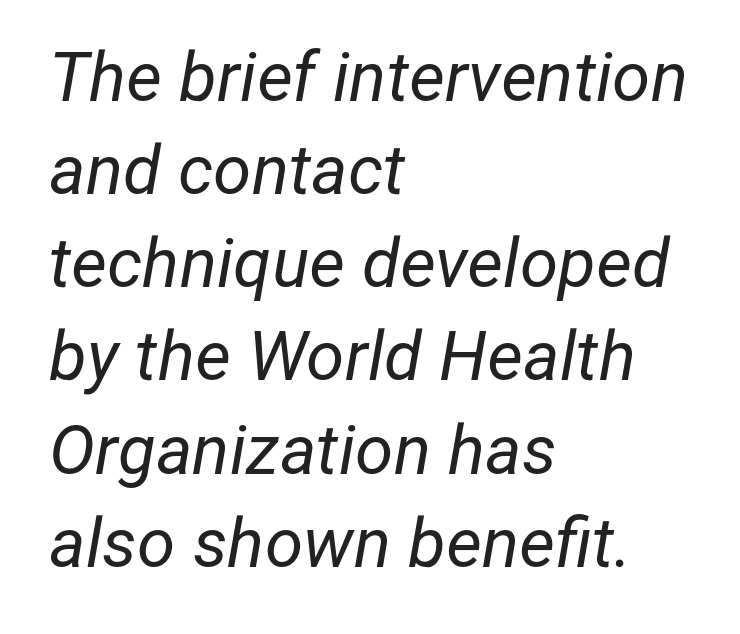
{"italic": "yes", "lean": "right", "slant_degrees": 12, "bold": "no", "weight": "regular", "width": "normal", "stroke_contrast": "low", "x_height": "medium", "monospaced": "no", "underline": "no", "align": "left", "line_spacing": "normal", "line_spacing_ratio": 1.35, "letter_spacing": "normal", "letter_spacing_em": 0.0, "glyph_px": 69}
